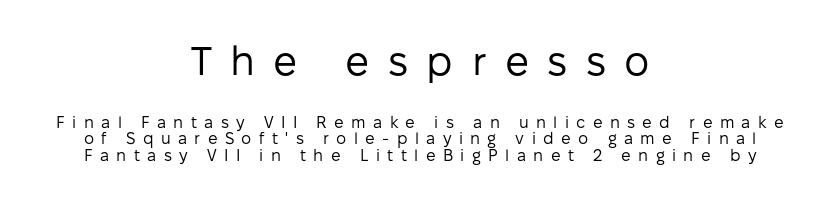
The image shows 40 px regular-weight sans-serif type, upright; set centered, tight line spacing (1.04x), unusually wide letter spacing (+0.46 em), not underlined; the first (top) block is 2.5x larger; low stroke contrast and a medium x-height.
